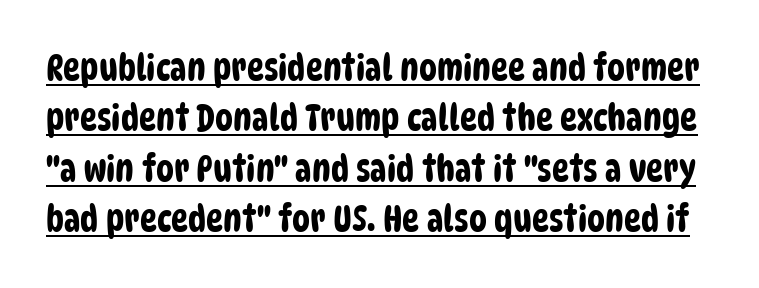
{"serif": "no", "width": "condensed", "stroke_contrast": "low", "x_height": "large", "monospaced": "no", "underline": "yes", "line_spacing": "normal", "line_spacing_ratio": 1.4, "letter_spacing": "normal", "letter_spacing_em": 0.0, "glyph_px": 36}
